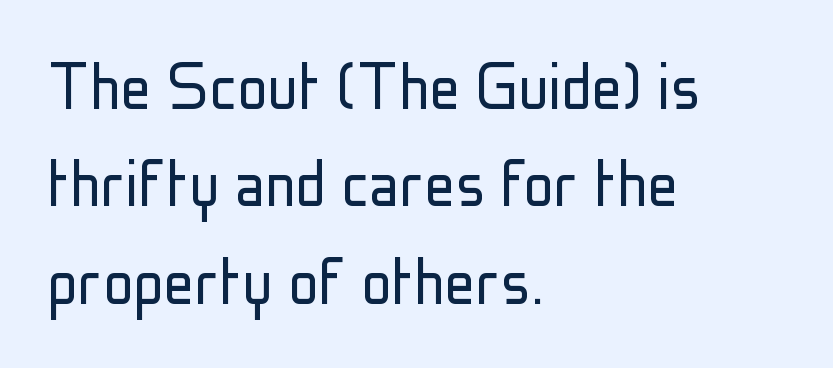
{"serif": "no", "italic": "no", "bold": "no", "weight": "light", "width": "condensed", "stroke_contrast": "low", "x_height": "medium", "monospaced": "no", "underline": "no", "align": "left", "line_spacing": "normal", "line_spacing_ratio": 1.28, "letter_spacing": "normal", "letter_spacing_em": 0.0, "glyph_px": 76}
